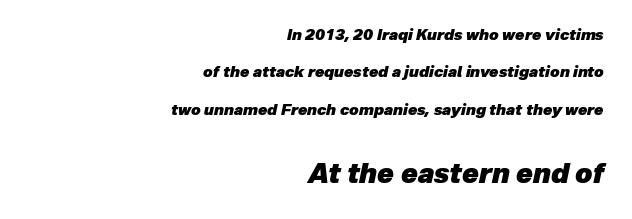
Q: Is the text bold? A: Yes.
Q: Is the text italic (slanted)? A: Yes, it leans right by about 12 degrees.
Q: Is the text underlined? A: No.
Q: How is the paragraph aligned? A: Right-aligned.
Q: Is the spacing between letters normal or unusually wide? A: Normal.
Q: Is the spacing between lines tight, normal or loose? A: Loose.
Q: Which block of text is set in a larger size, the first (top) or the second (bottom)? A: The second (bottom) one.
